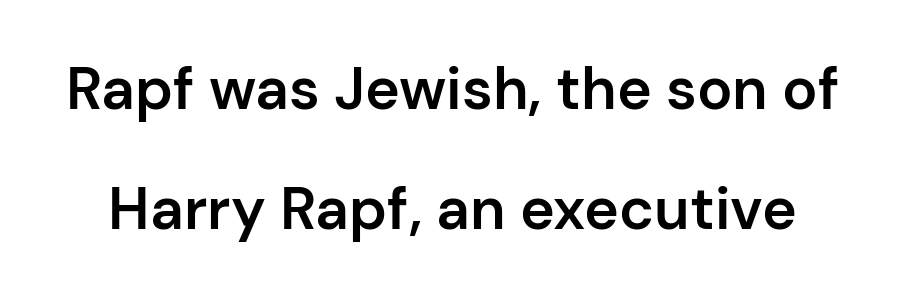
{"serif": "no", "italic": "no", "bold": "semi", "weight": "semibold", "width": "normal", "stroke_contrast": "low", "x_height": "medium", "monospaced": "no", "underline": "no", "line_spacing": "loose", "line_spacing_ratio": 2.03, "letter_spacing": "normal", "letter_spacing_em": 0.0, "glyph_px": 59}
